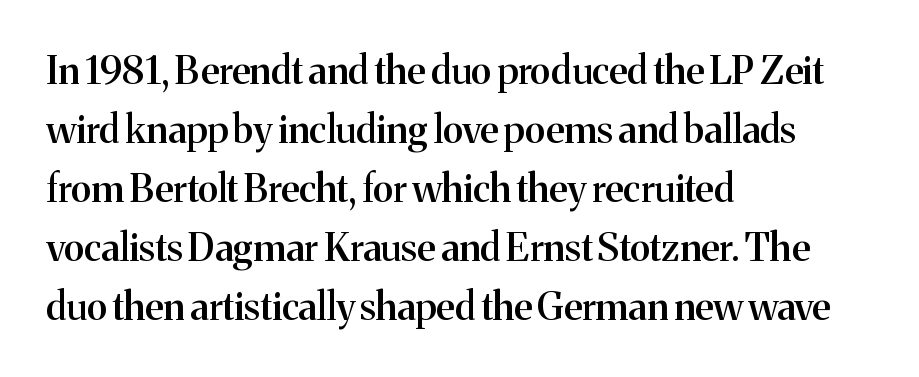
Q: Is the text bold? A: Semi-bold.
Q: Is the text italic (slanted)? A: No, it is upright.
Q: Is the typeface a serif or a sans-serif typeface? A: Serif.
Q: Is the text underlined? A: No.
Q: How is the paragraph aligned? A: Left-aligned.
Q: Is the spacing between letters normal or unusually wide? A: Normal.
Q: Is the spacing between lines tight, normal or loose? A: Normal.
Q: Width (condensed, normal, or wide)? A: Normal.
Q: Stroke contrast? A: Medium.
Q: x-height? A: Medium.
Q: Monospaced? A: No.
